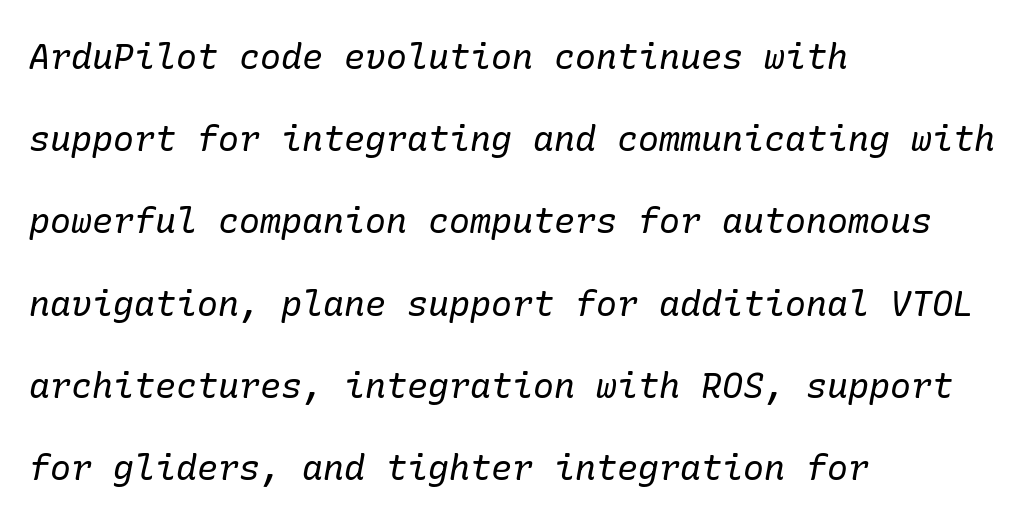
Q: Is the text bold? A: No.
Q: Is the text italic (slanted)? A: Yes, it leans right by about 10 degrees.
Q: Is the typeface a serif or a sans-serif typeface? A: Sans-serif.
Q: Is the text underlined? A: No.
Q: How is the paragraph aligned? A: Left-aligned.
Q: Is the spacing between letters normal or unusually wide? A: Normal.
Q: Is the spacing between lines tight, normal or loose? A: Loose.
Q: Width (condensed, normal, or wide)? A: Normal.
Q: Stroke contrast? A: Low.
Q: x-height? A: Medium.
